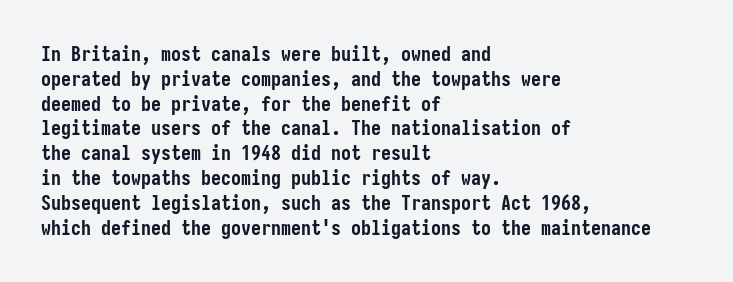
Line starts are locked; line ends wander. Tracking value appears to be zero — textbook default spacing. Style check: upright. Rule under the text: the space is simply empty. Heavy-handed strokes throughout: this text is bold.
